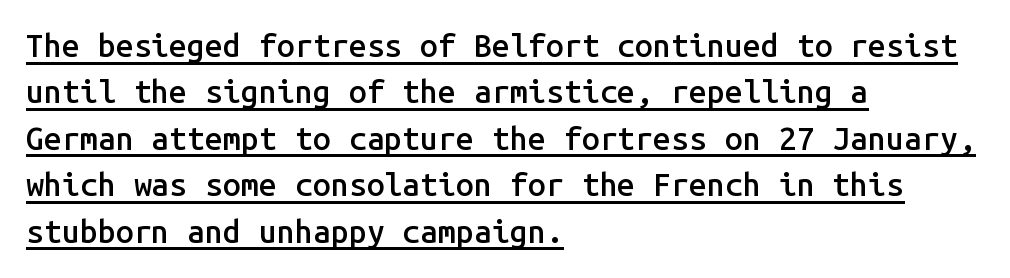
{"serif": "no", "italic": "no", "bold": "semi", "weight": "semibold", "width": "normal", "stroke_contrast": "low", "x_height": "medium", "monospaced": "yes", "underline": "yes", "align": "left", "line_spacing": "normal", "line_spacing_ratio": 1.45, "letter_spacing": "normal", "letter_spacing_em": 0.0, "glyph_px": 32}
